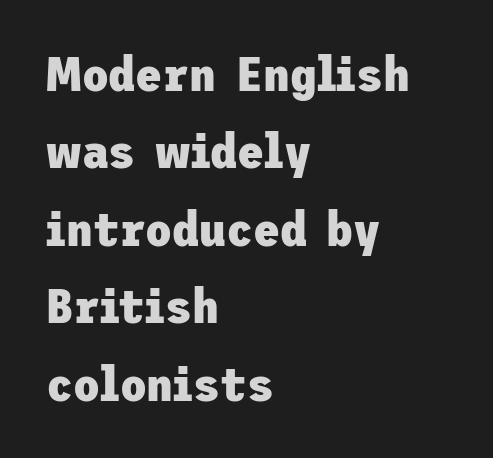
The gap between lines stays unmarked. The face used here is rendered with its standard letterfit. The paragraph has a hard left edge and a soft right edge. The passage shown is emphatically bold. Notice how descenders clear the ascenders below comfortably — that's standard leading. Ascenders rise straight up at ninety degrees.
